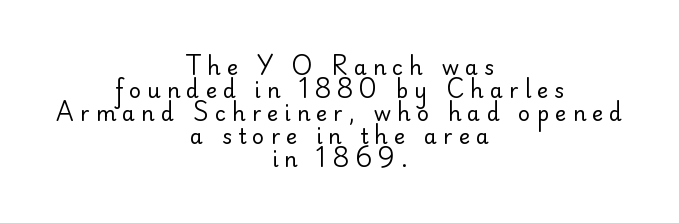
Q: Is the text bold? A: No.
Q: Is the text italic (slanted)? A: No, it is upright.
Q: Is the text underlined? A: No.
Q: How is the paragraph aligned? A: Centered.
Q: Is the spacing between letters normal or unusually wide? A: Unusually wide.
Q: Is the spacing between lines tight, normal or loose? A: Tight.
